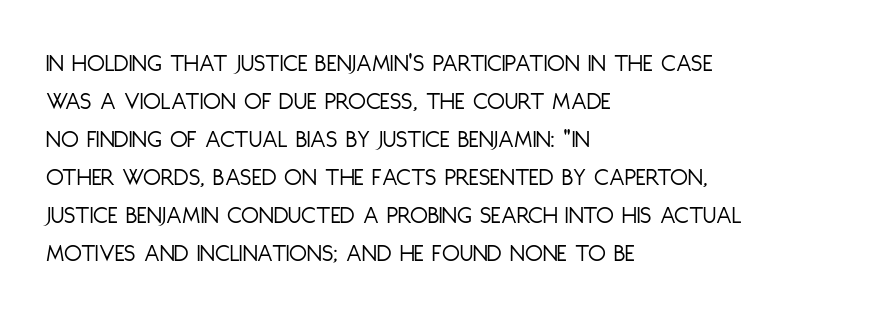
{"italic": "no", "bold": "no", "underline": "no", "align": "left", "line_spacing": "normal", "line_spacing_ratio": 1.46, "letter_spacing": "normal", "letter_spacing_em": 0.0, "glyph_px": 26}
